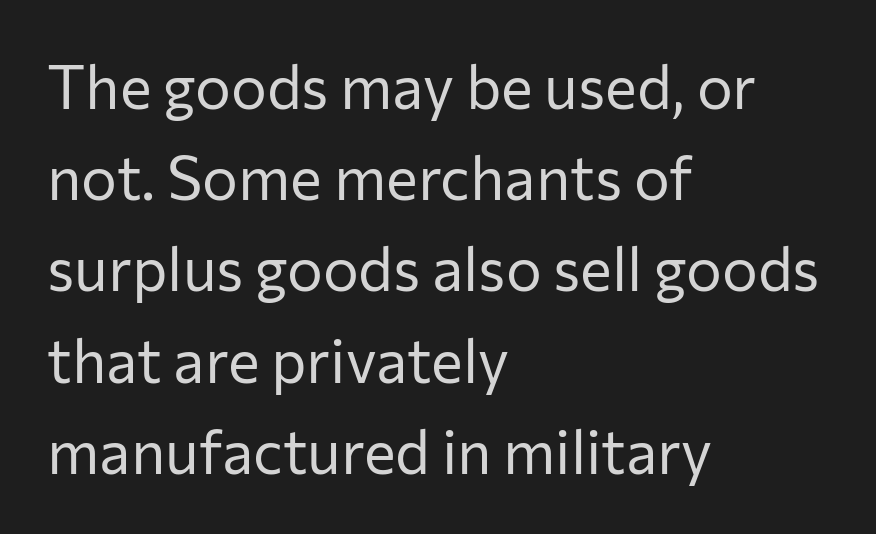
Q: Is the text bold? A: No.
Q: Is the text italic (slanted)? A: No, it is upright.
Q: Is the typeface a serif or a sans-serif typeface? A: Sans-serif.
Q: Is the text underlined? A: No.
Q: How is the paragraph aligned? A: Left-aligned.
Q: Is the spacing between letters normal or unusually wide? A: Normal.
Q: Is the spacing between lines tight, normal or loose? A: Normal.
Q: Width (condensed, normal, or wide)? A: Normal.
Q: Stroke contrast? A: Low.
Q: x-height? A: Medium.
Q: Monospaced? A: No.
